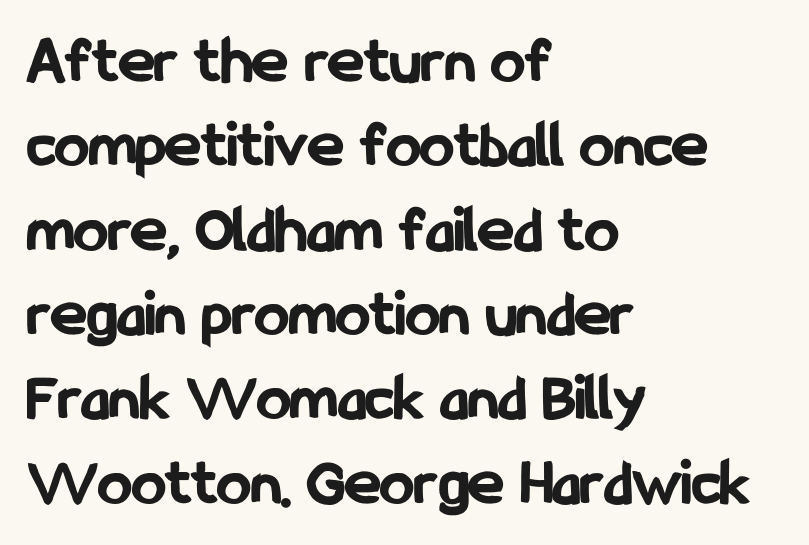
Q: Is the text bold? A: Yes.
Q: Is the text italic (slanted)? A: No, it is upright.
Q: Is the typeface a serif or a sans-serif typeface? A: Sans-serif.
Q: Is the text underlined? A: No.
Q: How is the paragraph aligned? A: Left-aligned.
Q: Is the spacing between letters normal or unusually wide? A: Normal.
Q: Width (condensed, normal, or wide)? A: Condensed.
Q: Stroke contrast? A: Low.
Q: x-height? A: Medium.
Q: Monospaced? A: No.
